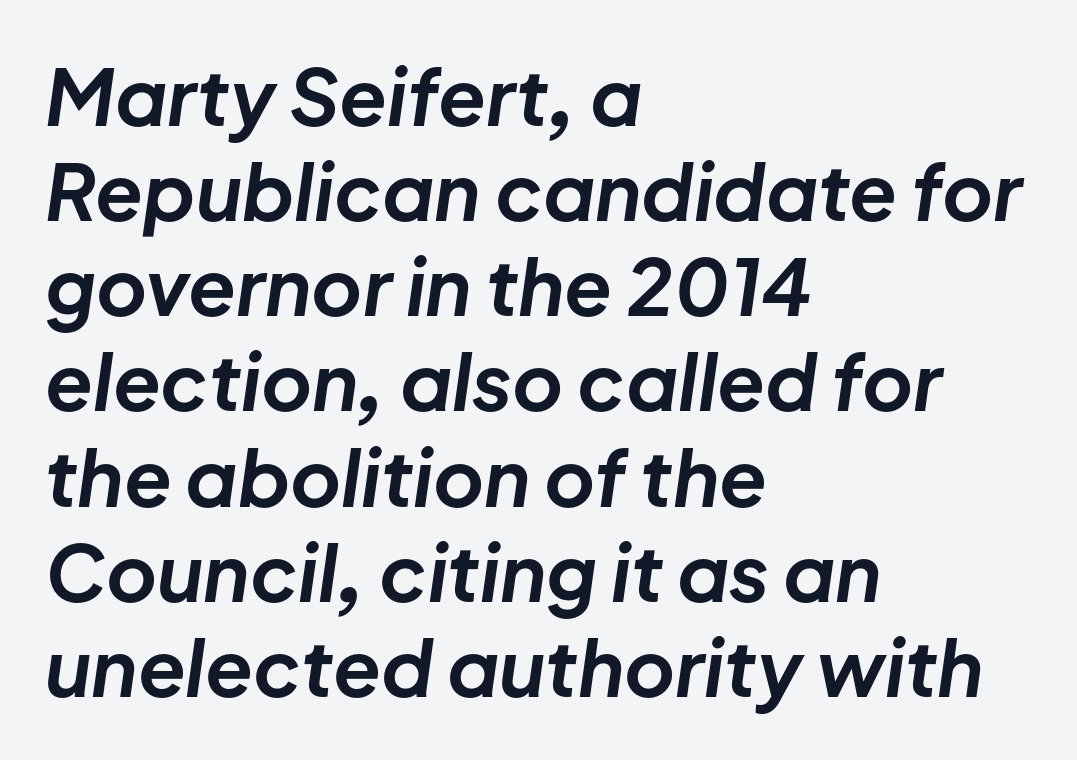
{"italic": "yes", "lean": "right", "slant_degrees": 8, "bold": "yes", "weight": "bold", "width": "normal", "stroke_contrast": "low", "x_height": "medium", "monospaced": "no", "underline": "no", "align": "left", "line_spacing_ratio": 1.22, "letter_spacing": "normal", "letter_spacing_em": 0.0, "glyph_px": 78}
